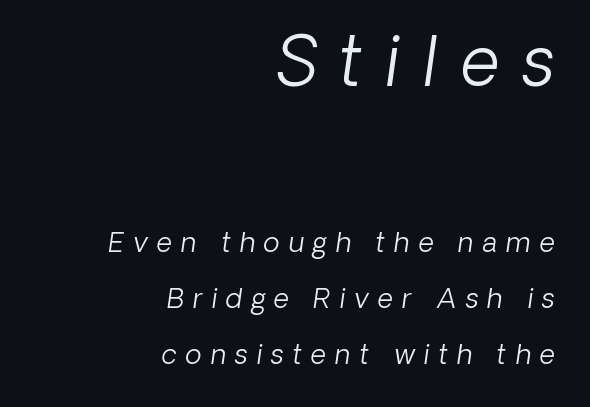
{"italic": "yes", "lean": "right", "slant_degrees": 8, "bold": "no", "weight": "light", "width": "normal", "stroke_contrast": "low", "x_height": "medium", "monospaced": "no", "underline": "no", "align": "right", "line_spacing": "loose", "line_spacing_ratio": 2.08, "letter_spacing": "wide", "letter_spacing_em": 0.33, "larger_block": "first", "size_ratio": 2.52, "glyph_px": 68}
